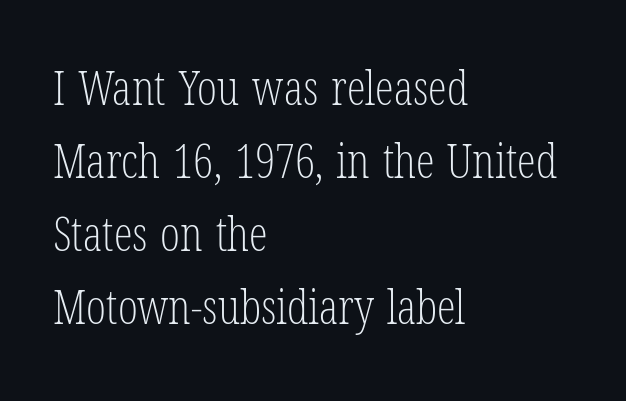
{"serif": "yes", "italic": "no", "bold": "no", "weight": "light", "width": "condensed", "stroke_contrast": "low", "x_height": "medium", "monospaced": "no", "underline": "no", "align": "left", "line_spacing": "normal", "line_spacing_ratio": 1.55, "letter_spacing": "normal", "letter_spacing_em": 0.0, "glyph_px": 47}
